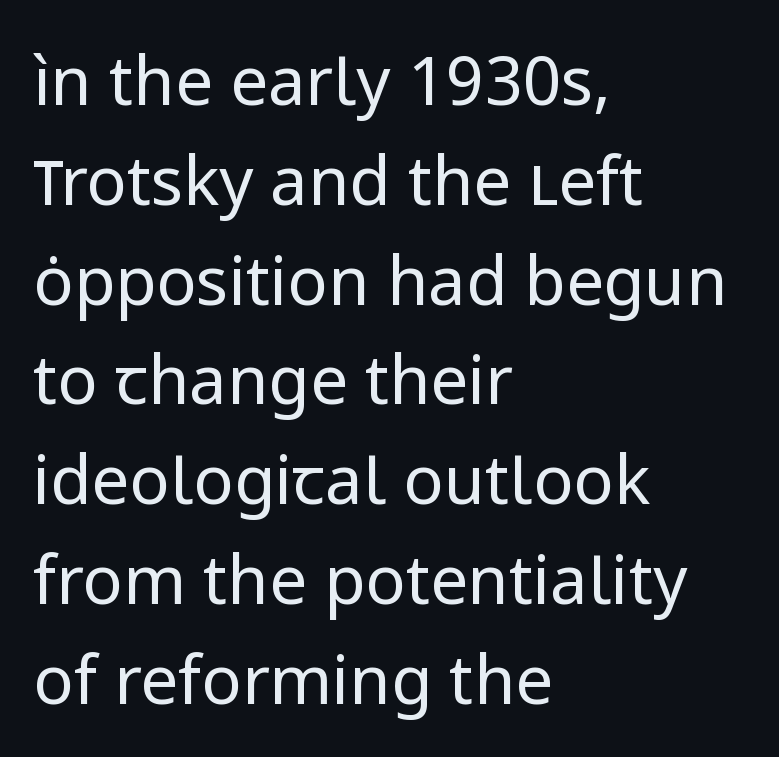
To sum up the face: it is a sans, with no serifs. You could not count columns in this text — the font is proportionally spaced. The string is rendered with underlining switched off. When letters stand straight like this, we call the style roman or upright.
